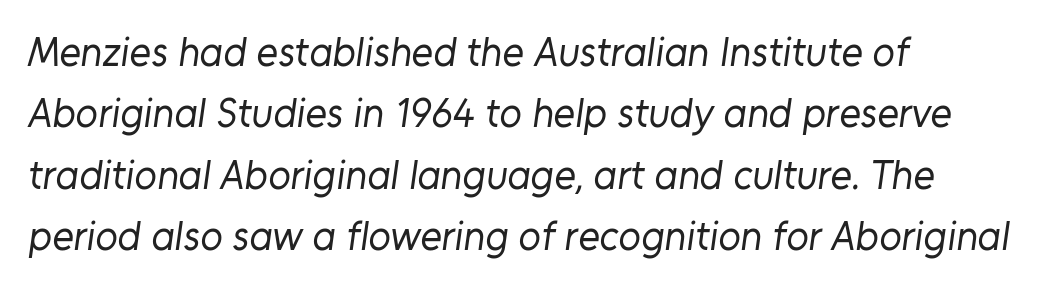
Does the copy run flush right? No — it runs flush left. The horizontal fit of the characters is conventional and even. Note: no serifs on the glyphs. Whoever set this chose a conventional vertical rhythm. These lines are rendered in a variable-pitch font.
